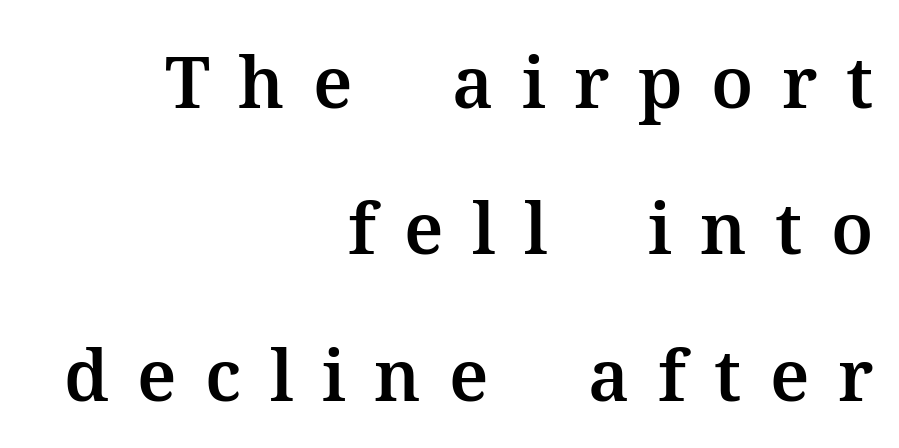
Q: Is the text italic (slanted)? A: No, it is upright.
Q: Is the typeface a serif or a sans-serif typeface? A: Serif.
Q: Is the text underlined? A: No.
Q: How is the paragraph aligned? A: Right-aligned.
Q: Is the spacing between letters normal or unusually wide? A: Unusually wide.
Q: Is the spacing between lines tight, normal or loose? A: Loose.
Q: Width (condensed, normal, or wide)? A: Normal.
Q: Stroke contrast? A: Medium.
Q: x-height? A: Medium.
Q: Monospaced? A: No.
